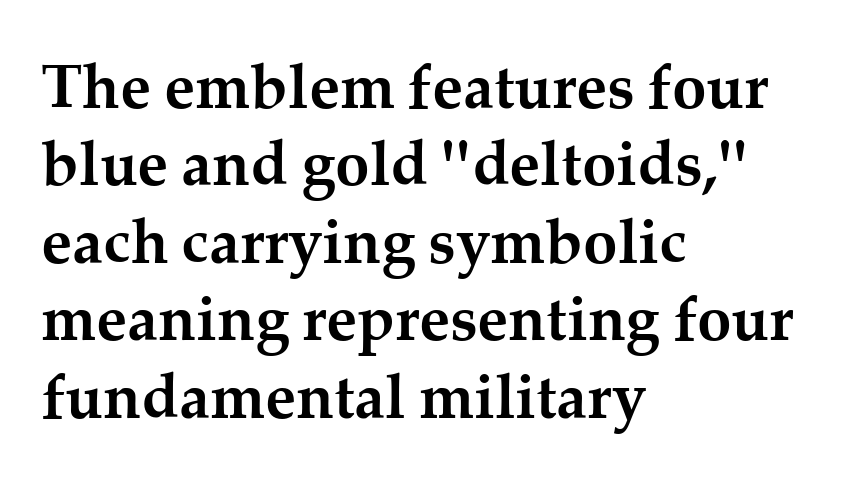
Q: Is the text bold? A: Yes.
Q: Is the text italic (slanted)? A: No, it is upright.
Q: Is the typeface a serif or a sans-serif typeface? A: Serif.
Q: Is the text underlined? A: No.
Q: How is the paragraph aligned? A: Left-aligned.
Q: Is the spacing between letters normal or unusually wide? A: Normal.
Q: Is the spacing between lines tight, normal or loose? A: Normal.
Q: Width (condensed, normal, or wide)? A: Normal.
Q: Stroke contrast? A: Medium.
Q: x-height? A: Medium.
Q: Monospaced? A: No.
